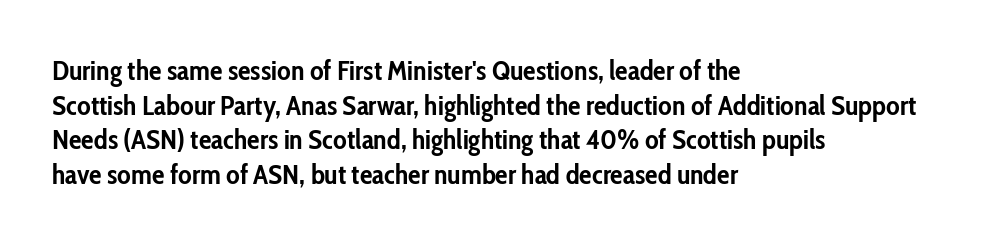
The image shows 28 px semibold, condensed sans-serif type, upright; set left-aligned, line spacing 1.24x, normal letter spacing, not underlined; low stroke contrast and a medium x-height.
